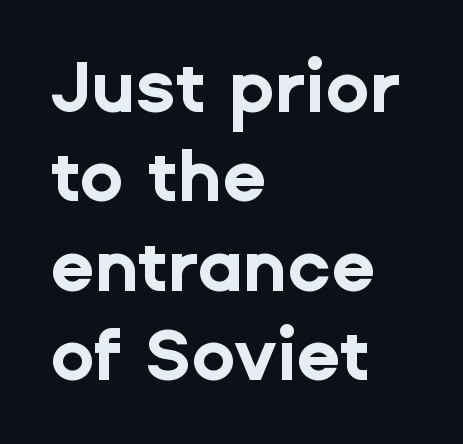
Classification — sans serif. The glyphs have the mass of a bold cut. These lines are rendered in a variable-pitch font. Nobody touched the tracking dial on this one. Left-aligned paragraph, ragged on the right.
